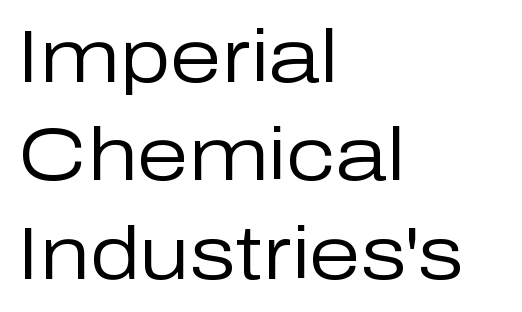
The image shows 74 px regular-weight sans-serif type, upright; set left-aligned, normal line spacing (1.33x), normal letter spacing, not underlined; low stroke contrast and a medium x-height.
